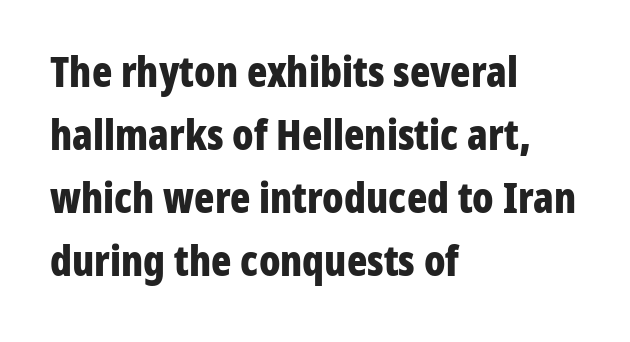
{"serif": "no", "italic": "no", "bold": "yes", "weight": "bold", "width": "condensed", "stroke_contrast": "low", "x_height": "medium", "monospaced": "no", "underline": "no", "align": "left", "line_spacing": "normal", "line_spacing_ratio": 1.5, "letter_spacing": "normal", "letter_spacing_em": 0.0, "glyph_px": 42}
